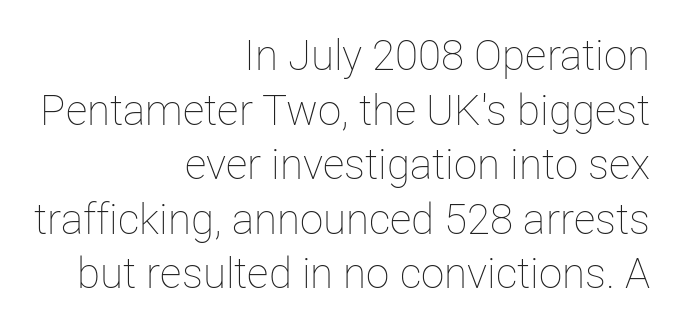
{"italic": "no", "bold": "no", "weight": "thin", "width": "normal", "stroke_contrast": "low", "x_height": "medium", "monospaced": "no", "underline": "no", "align": "right", "line_spacing": "normal", "line_spacing_ratio": 1.3, "letter_spacing": "normal", "letter_spacing_em": 0.0, "glyph_px": 42}
